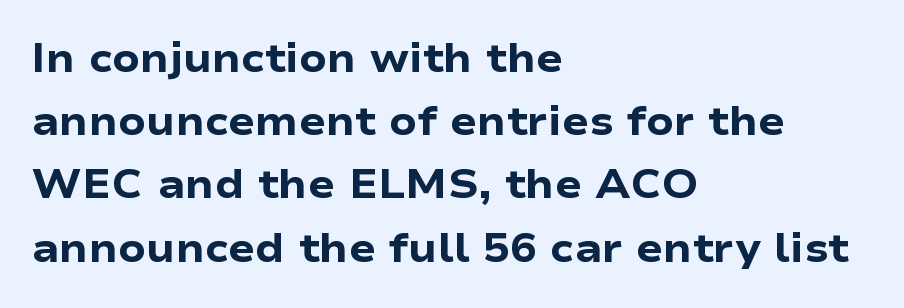
The image shows 40 px heavy, wide sans-serif type, upright; set left-aligned, normal line spacing (1.58x), normal letter spacing, not underlined; low stroke contrast and a medium x-height.
